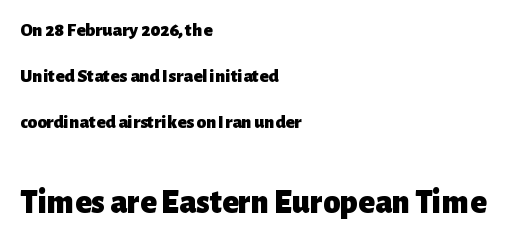
{"serif": "no", "italic": "no", "bold": "yes", "weight": "heavy", "width": "normal", "stroke_contrast": "low", "x_height": "medium", "monospaced": "no", "underline": "no", "align": "left", "line_spacing": "loose", "line_spacing_ratio": 2.42, "letter_spacing": "normal", "letter_spacing_em": 0.0, "larger_block": "second", "size_ratio": 1.79, "glyph_px": 34}
